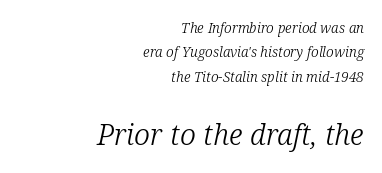
{"serif": "yes", "italic": "yes", "lean": "right", "slant_degrees": 12, "bold": "no", "weight": "light", "width": "normal", "stroke_contrast": "low", "x_height": "medium", "monospaced": "no", "underline": "no", "align": "right", "line_spacing_ratio": 1.74, "letter_spacing": "normal", "letter_spacing_em": 0.0, "larger_block": "second", "size_ratio": 2.07, "glyph_px": 29}
